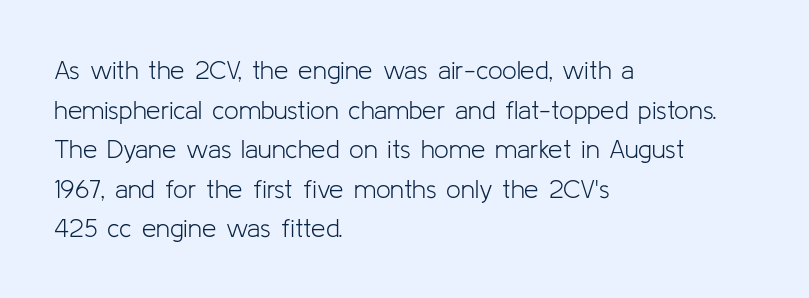
Q: Is the text bold? A: No.
Q: Is the text italic (slanted)? A: No, it is upright.
Q: Is the text underlined? A: No.
Q: How is the paragraph aligned? A: Left-aligned.
Q: Is the spacing between letters normal or unusually wide? A: Normal.
Q: Is the spacing between lines tight, normal or loose? A: Normal.
